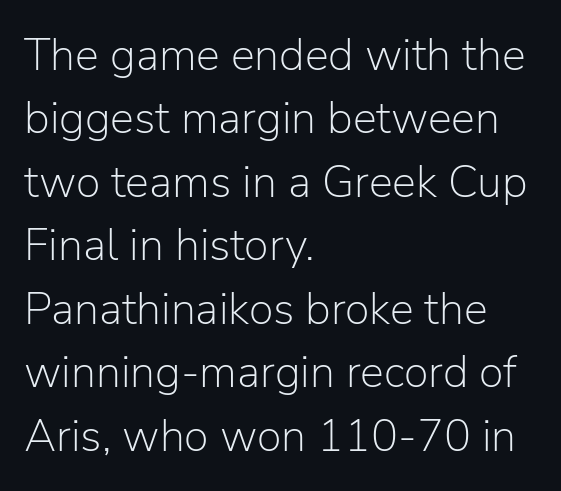
{"serif": "no", "italic": "no", "bold": "no", "weight": "light", "width": "normal", "stroke_contrast": "low", "x_height": "medium", "monospaced": "no", "underline": "no", "align": "left", "line_spacing": "normal", "line_spacing_ratio": 1.41, "letter_spacing": "normal", "letter_spacing_em": 0.0, "glyph_px": 45}
